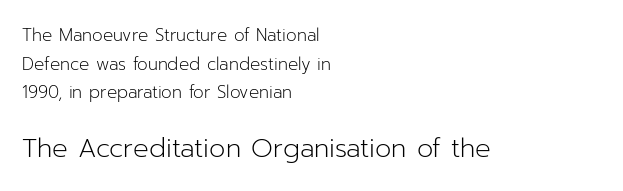
The image shows 26 px text type, upright; set left-aligned, normal line spacing (1.68x), normal letter spacing, not underlined; the second (bottom) block is 1.53x larger.
